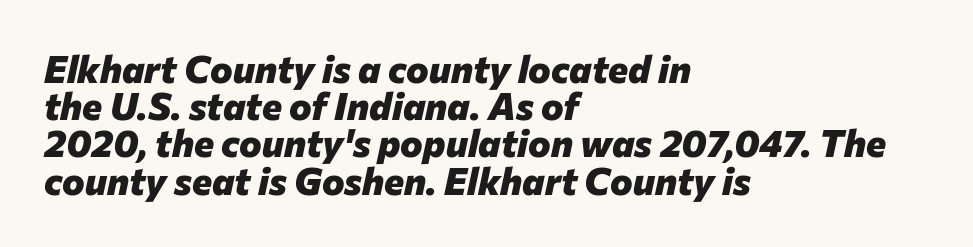
The image shows 38 px heavy type, italic (leaning right); set left-aligned, tight line spacing (0.98x), normal letter spacing, not underlined; low stroke contrast and a medium x-height.
